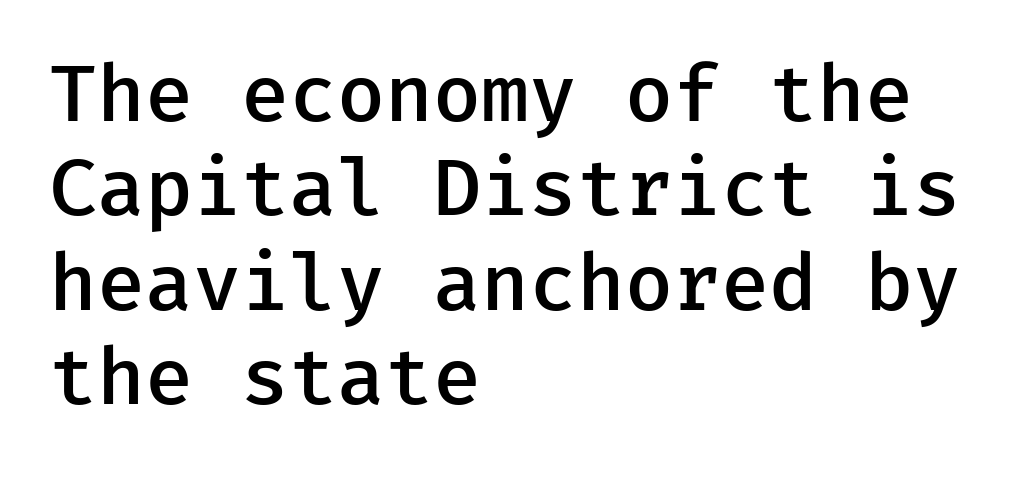
Q: Is the text bold? A: Semi-bold.
Q: Is the text italic (slanted)? A: No, it is upright.
Q: Is the typeface a serif or a sans-serif typeface? A: Sans-serif.
Q: Is the text underlined? A: No.
Q: How is the paragraph aligned? A: Left-aligned.
Q: Is the spacing between letters normal or unusually wide? A: Normal.
Q: Width (condensed, normal, or wide)? A: Normal.
Q: Stroke contrast? A: Low.
Q: x-height? A: Medium.
